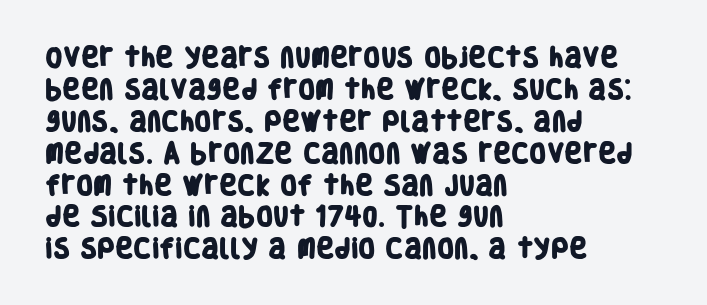
Unmarked baselines from the first word to the last. This rendering leaves character spacing at its baseline value. If you drew a ruler down the left edge, every line would touch it. The rendering uses a bold face; every stroke is thick and dark. Notice how descenders clear the ascenders below comfortably — that's standard leading.
